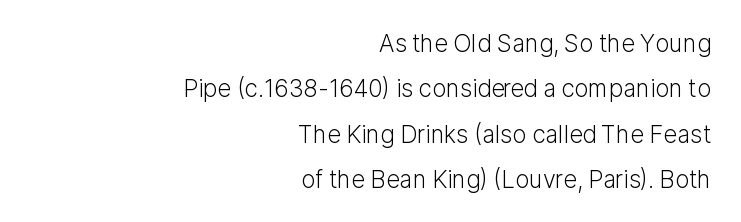
The image shows 24 px text type, upright; set right-aligned, line spacing 1.89x, normal letter spacing, not underlined.
